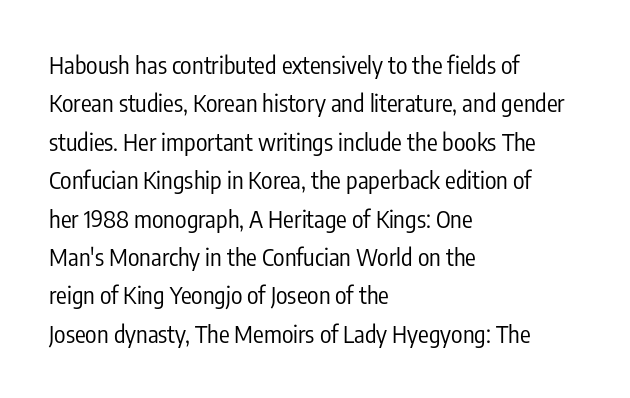
The image shows 24 px text type, upright; set left-aligned, normal line spacing (1.6x), normal letter spacing, not underlined.
